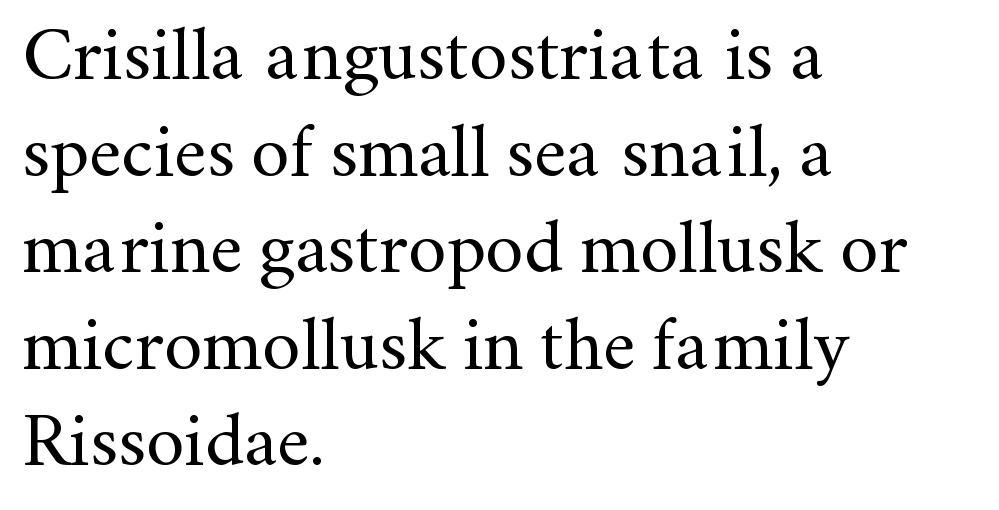
Q: Is the text bold? A: No.
Q: Is the text italic (slanted)? A: No, it is upright.
Q: Is the typeface a serif or a sans-serif typeface? A: Serif.
Q: Is the text underlined? A: No.
Q: How is the paragraph aligned? A: Left-aligned.
Q: Is the spacing between letters normal or unusually wide? A: Normal.
Q: Is the spacing between lines tight, normal or loose? A: Normal.
Q: Width (condensed, normal, or wide)? A: Normal.
Q: Stroke contrast? A: Medium.
Q: x-height? A: Small.
Q: Monospaced? A: No.
